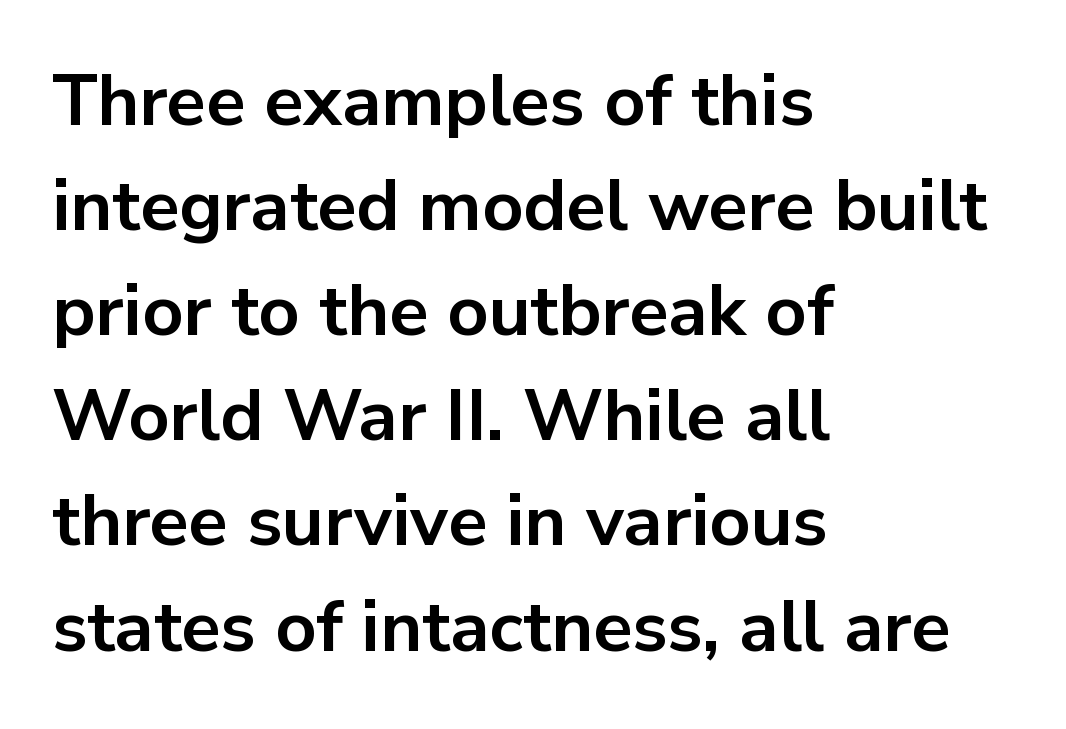
The image shows 72 px bold sans-serif type, upright; set left-aligned, normal line spacing (1.46x), normal letter spacing, not underlined; low stroke contrast and a medium x-height.
